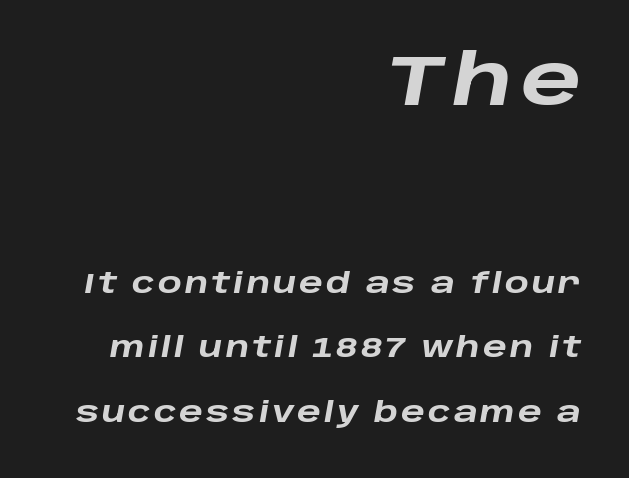
Q: Is the text bold? A: Yes.
Q: Is the text italic (slanted)? A: Yes, it leans right by about 10 degrees.
Q: Is the text underlined? A: No.
Q: How is the paragraph aligned? A: Right-aligned.
Q: Is the spacing between lines tight, normal or loose? A: Loose.
Q: Which block of text is set in a larger size, the first (top) or the second (bottom)? A: The first (top) one.
Q: Width (condensed, normal, or wide)? A: Wide.
Q: Stroke contrast? A: Low.
Q: x-height? A: Large.
Q: Monospaced? A: No.
